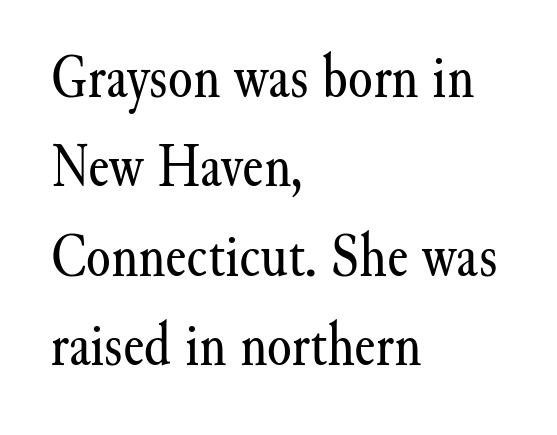
{"serif": "yes", "italic": "no", "bold": "no", "weight": "regular", "width": "normal", "stroke_contrast": "medium", "x_height": "small", "monospaced": "no", "underline": "no", "align": "left", "line_spacing": "normal", "line_spacing_ratio": 1.42, "letter_spacing": "normal", "letter_spacing_em": 0.0, "glyph_px": 63}
